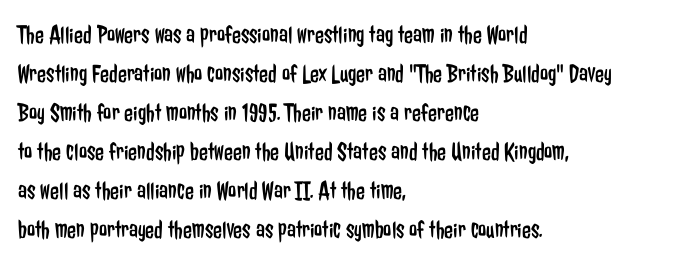
Each new line begins a customary step beneath the previous one. Students, note that the glyphs here touch the page at normal intervals. Letters rest on an invisible, unmarked baseline. Posture: upright roman.
